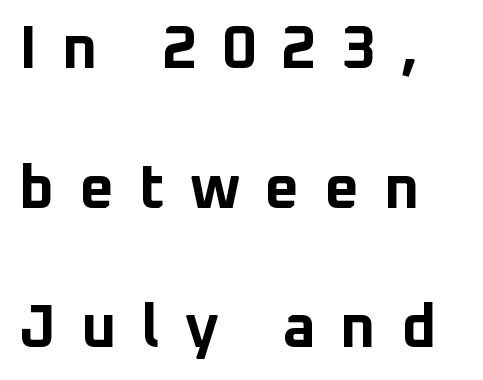
Q: Is the text bold? A: Yes.
Q: Is the text italic (slanted)? A: No, it is upright.
Q: Is the typeface a serif or a sans-serif typeface? A: Sans-serif.
Q: Is the text underlined? A: No.
Q: How is the paragraph aligned? A: Left-aligned.
Q: Is the spacing between letters normal or unusually wide? A: Unusually wide.
Q: Is the spacing between lines tight, normal or loose? A: Loose.
Q: Width (condensed, normal, or wide)? A: Normal.
Q: Stroke contrast? A: Low.
Q: x-height? A: Medium.
Q: Monospaced? A: No.
